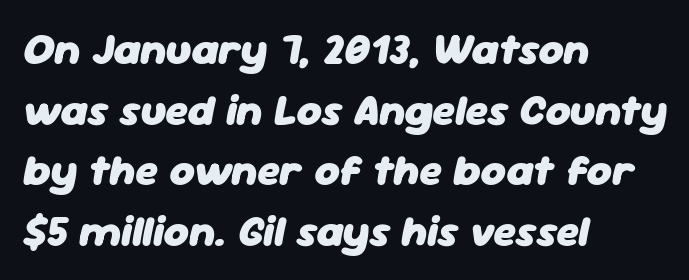
The image shows 43 px heavy type, italic (leaning right); set left-aligned, normal line spacing (1.41x), normal letter spacing, not underlined; low stroke contrast and a medium x-height.
